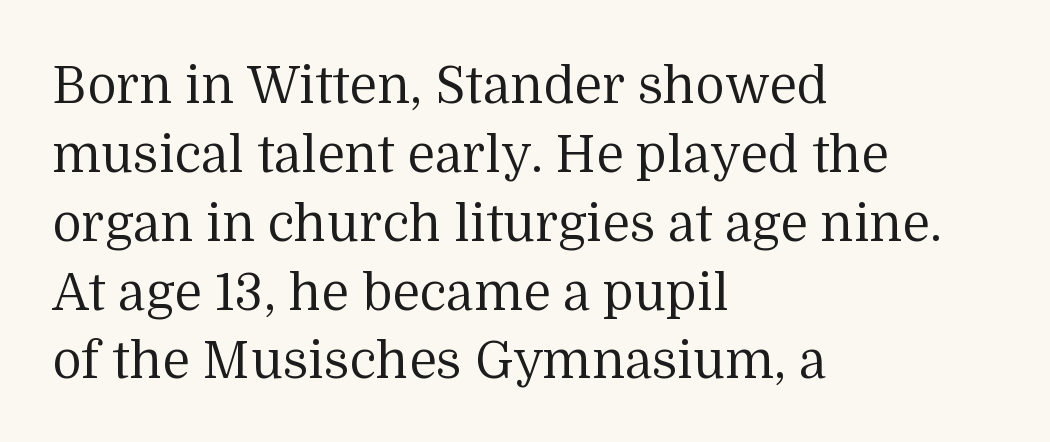
{"serif": "yes", "italic": "no", "bold": "no", "weight": "regular", "width": "normal", "stroke_contrast": "medium", "x_height": "medium", "monospaced": "no", "underline": "no", "align": "left", "line_spacing": "normal", "line_spacing_ratio": 1.35, "letter_spacing": "normal", "letter_spacing_em": 0.0, "glyph_px": 51}
